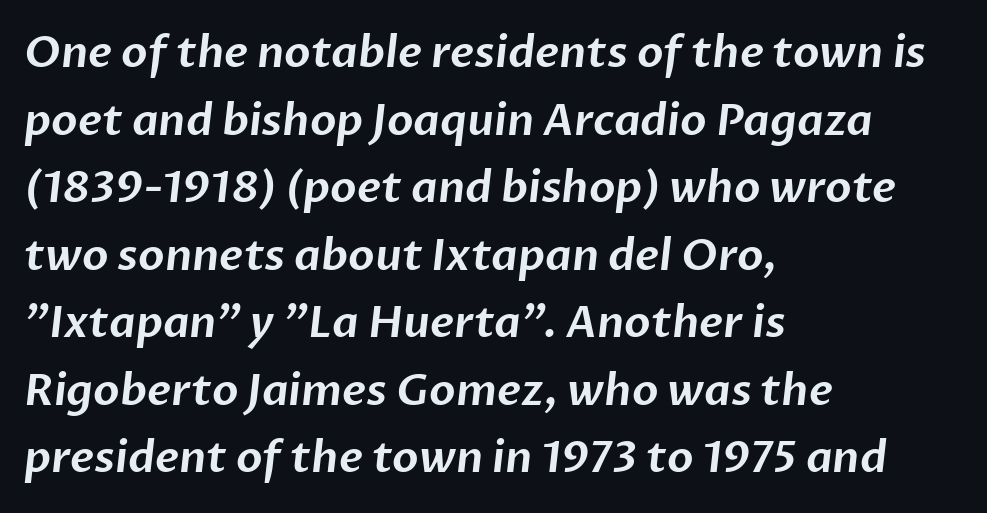
Q: Is the typeface a serif or a sans-serif typeface? A: Sans-serif.
Q: Is the text underlined? A: No.
Q: How is the paragraph aligned? A: Left-aligned.
Q: Is the spacing between letters normal or unusually wide? A: Normal.
Q: Is the spacing between lines tight, normal or loose? A: Normal.
Q: Width (condensed, normal, or wide)? A: Normal.
Q: Stroke contrast? A: Low.
Q: x-height? A: Medium.
Q: Monospaced? A: No.
